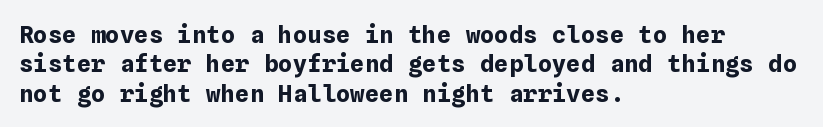
Check the space under the baseline: it is left empty. Words appear dense and cohesive because spacing is normal. Summary of weight: heavy, a full bold. Caption: multi-line text, flush left, ragged right.
